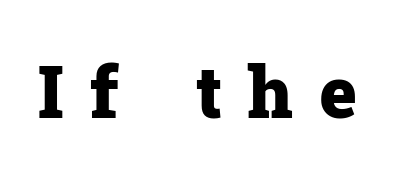
The image shows 72 px heavy serif type, upright; set unusually wide letter spacing (+0.36 em), not underlined; low stroke contrast and a medium x-height.
